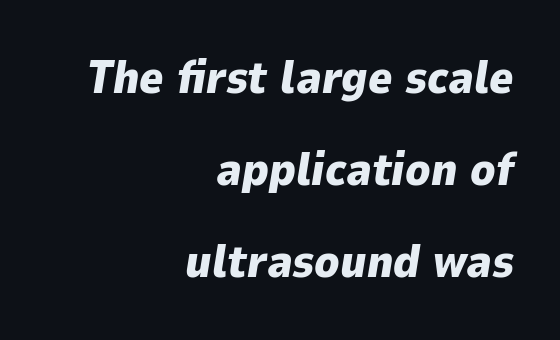
{"italic": "yes", "lean": "right", "slant_degrees": 9, "bold": "yes", "weight": "heavy", "width": "normal", "stroke_contrast": "low", "x_height": "medium", "monospaced": "no", "underline": "no", "align": "right", "line_spacing": "loose", "line_spacing_ratio": 2.0, "letter_spacing": "normal", "letter_spacing_em": 0.0, "glyph_px": 46}
